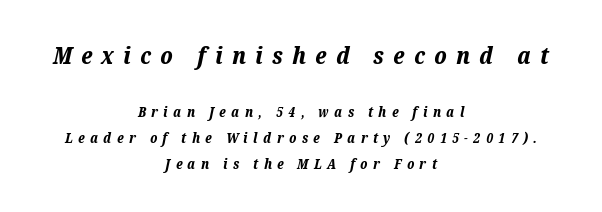
Honestly, the letter spacing is so wide it's the main thing you notice. Neither beginnings nor endings align; midpoints do. The lettering tilts uniformly, giving the passage an italic look. Does the bottom block carry the larger type? No, the top block does. The specimen omits any rule beneath the text block's lines. Weight: bold.
